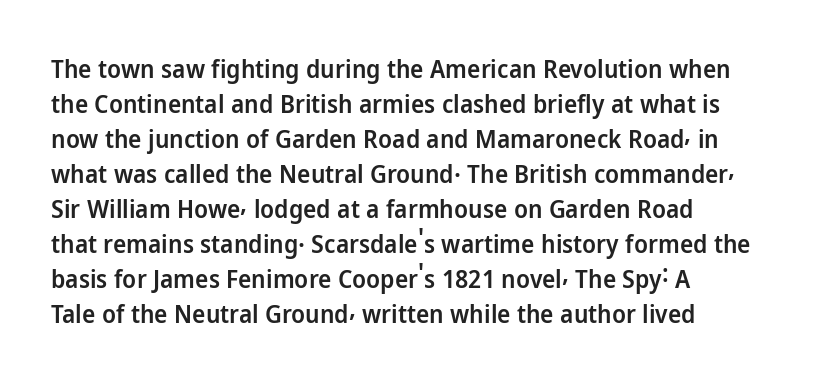
Notice how the passage keeps a crisp vertical edge on the left only. Ordinary non-slanted type is in use. Strokes here are thickened, but only to semibold level. Vertical spacing — default. The glyphs are unaccompanied by any horizontal stroke below them.
